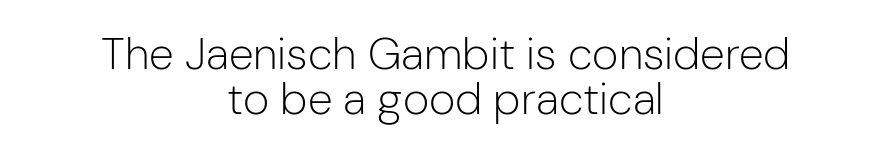
Does the copy run flush right? No — it is centered line by line. The face used here is proportionally spaced, like ordinary book or web type. The tracking reads as untouched default to a designer's eye. The strip under each line holds only bare page. On a weight scale, this lands at 450 or below.
